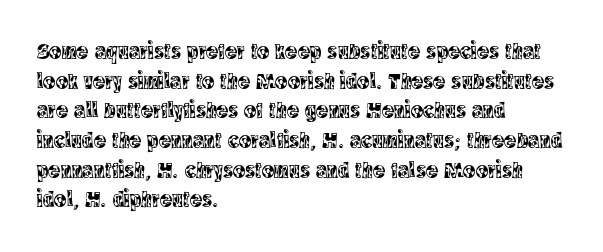
Descenders are the only things crossing below the line. A classic flush-left, rag-right setting is used for this passage. Upright lettering throughout. Quick note: interline space is typical. Letter spacing: default.
